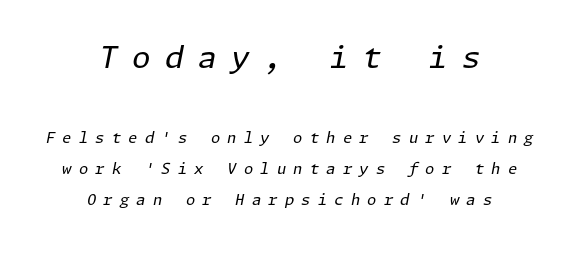
Q: Is the text bold? A: No.
Q: Is the text italic (slanted)? A: Yes, it leans right by about 11 degrees.
Q: Is the text underlined? A: No.
Q: How is the paragraph aligned? A: Centered.
Q: Is the spacing between letters normal or unusually wide? A: Unusually wide.
Q: Is the spacing between lines tight, normal or loose? A: Loose.
Q: Which block of text is set in a larger size, the first (top) or the second (bottom)? A: The first (top) one.
Q: Width (condensed, normal, or wide)? A: Normal.
Q: Stroke contrast? A: Low.
Q: x-height? A: Medium.
